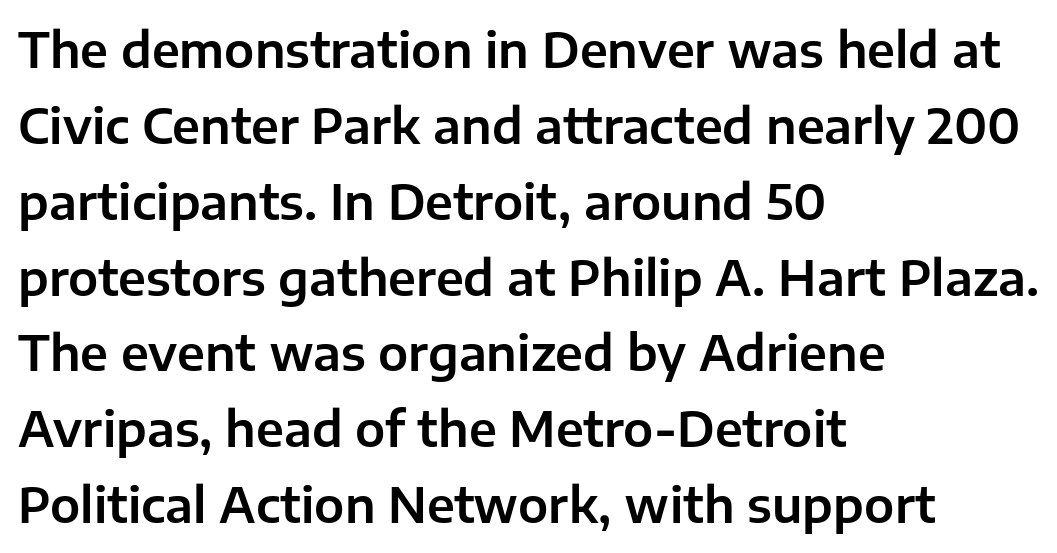
{"serif": "no", "italic": "no", "width": "normal", "stroke_contrast": "low", "x_height": "medium", "monospaced": "no", "underline": "no", "align": "left", "line_spacing": "normal", "line_spacing_ratio": 1.58, "letter_spacing": "normal", "letter_spacing_em": 0.0, "glyph_px": 48}
